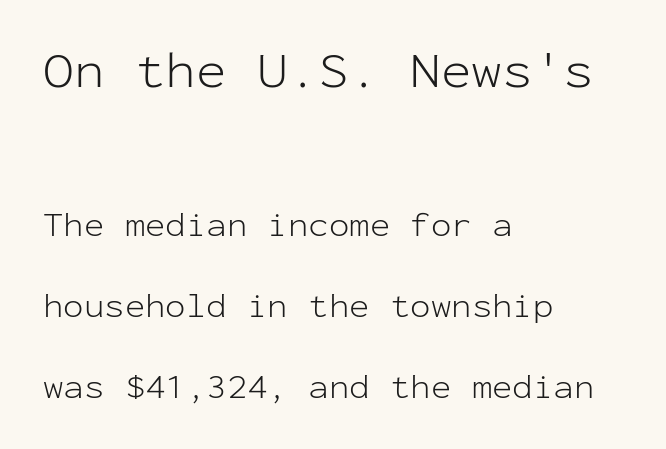
Each line starts at the same left margin while the right side varies. Is the lower block the larger one? No — the upper block carries the bigger type. Designer's note — italics off, roman on. Whoever set this chose breathing room over compactness in the vertical rhythm. The strokes are not fattened; the text isn't bold. These lines keep a tight, regular rhythm from letter to letter.
